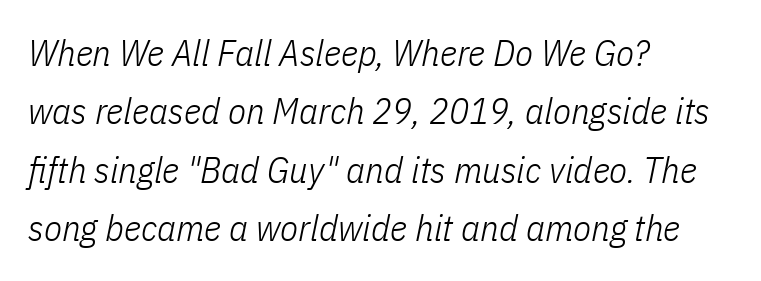
Q: Is the text bold? A: No.
Q: Is the text italic (slanted)? A: Yes, it leans right by about 11 degrees.
Q: Is the text underlined? A: No.
Q: How is the paragraph aligned? A: Left-aligned.
Q: Is the spacing between letters normal or unusually wide? A: Normal.
Q: Is the spacing between lines tight, normal or loose? A: Normal.
Q: Width (condensed, normal, or wide)? A: Condensed.
Q: Stroke contrast? A: Low.
Q: x-height? A: Medium.
Q: Monospaced? A: No.
